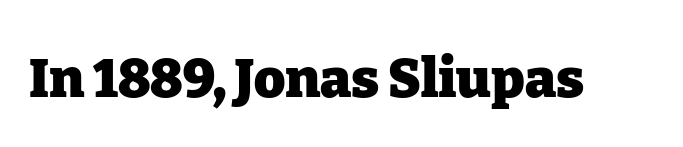
The image shows 54 px heavy serif type, upright; set normal letter spacing, not underlined; low stroke contrast and a medium x-height.
